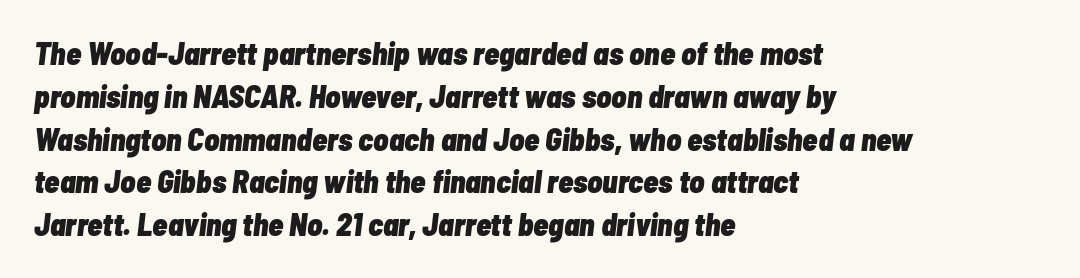
Q: Is the text bold? A: Yes.
Q: Is the text italic (slanted)? A: Yes, it leans right by about 7 degrees.
Q: Is the text underlined? A: No.
Q: How is the paragraph aligned? A: Left-aligned.
Q: Is the spacing between letters normal or unusually wide? A: Normal.
Q: Is the spacing between lines tight, normal or loose? A: Normal.
Q: Width (condensed, normal, or wide)? A: Condensed.
Q: Stroke contrast? A: Low.
Q: x-height? A: Medium.
Q: Monospaced? A: No.
